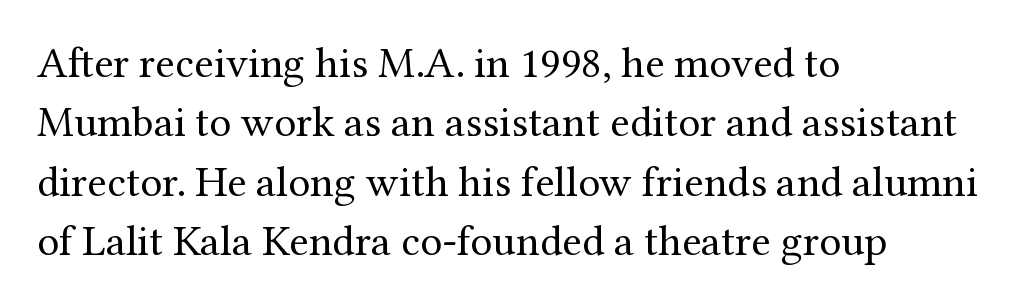
{"serif": "yes", "italic": "no", "bold": "no", "weight": "regular", "width": "normal", "stroke_contrast": "medium", "x_height": "medium", "monospaced": "no", "underline": "no", "align": "left", "line_spacing": "normal", "line_spacing_ratio": 1.35, "letter_spacing": "normal", "letter_spacing_em": 0.0, "glyph_px": 44}
